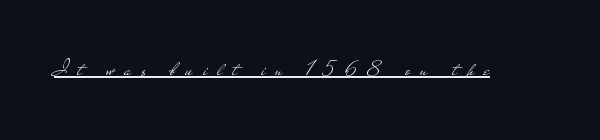
{"bold": "no", "underline": "yes", "letter_spacing": "wide", "letter_spacing_em": 0.44, "glyph_px": 23}
